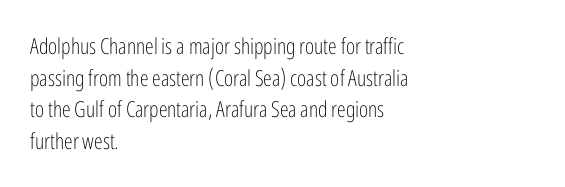
Q: Is the text bold? A: No.
Q: Is the text italic (slanted)? A: No, it is upright.
Q: Is the text underlined? A: No.
Q: How is the paragraph aligned? A: Left-aligned.
Q: Is the spacing between letters normal or unusually wide? A: Normal.
Q: Is the spacing between lines tight, normal or loose? A: Normal.
